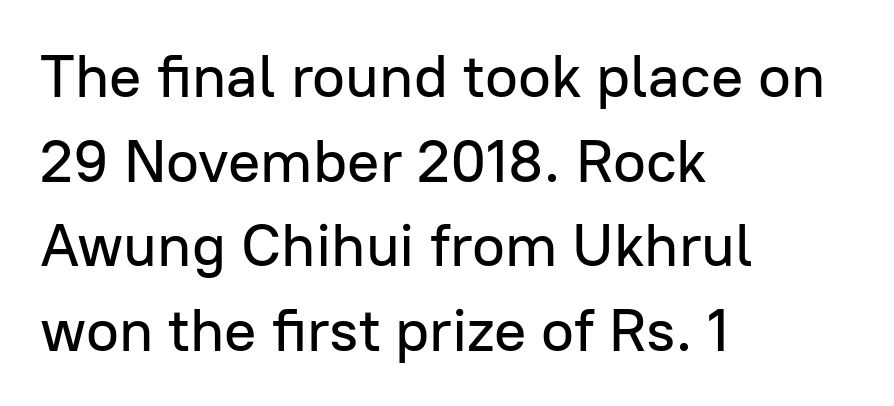
The image shows 60 px sans-serif type, upright; set left-aligned, normal line spacing (1.41x), normal letter spacing, not underlined; low stroke contrast and a medium x-height.
